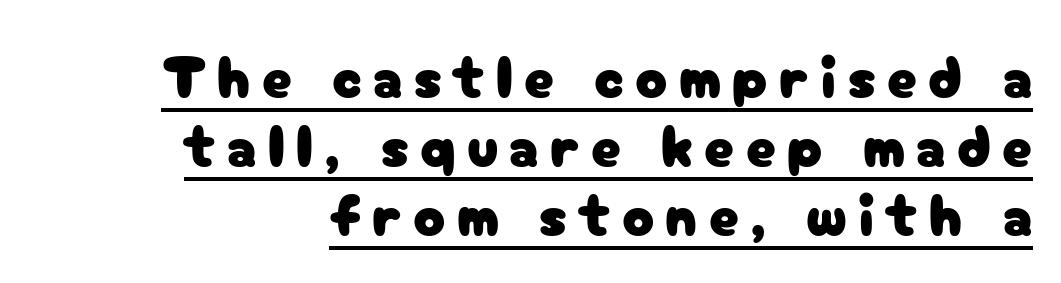
Is the block centered? No — it sits flush against the right margin. Ascenders rise straight up at ninety degrees. In designer terms, the underline attribute is active on this setting. Does the type have serifs? No, each stem ends abruptly.
